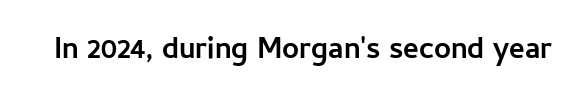
Thick stems and heavy bowls — unmistakably bold. The glyphs in this specimen are sans serif. Underline: absent. No italicization has been applied; the sample stays upright. The face used here is proportionally spaced, like ordinary book or web type. You could call the tracking neutral — neither tight nor loose.
